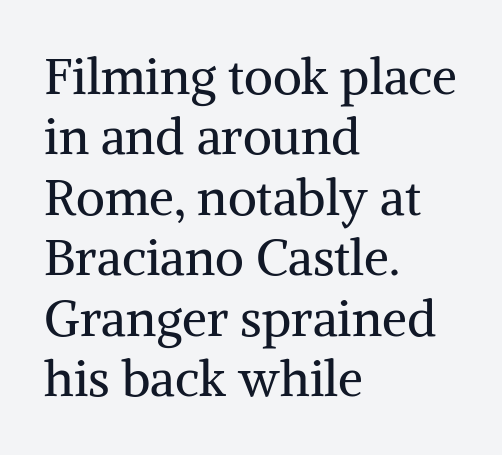
{"serif": "yes", "italic": "no", "bold": "no", "weight": "regular", "width": "normal", "stroke_contrast": "medium", "x_height": "medium", "monospaced": "no", "underline": "no", "align": "left", "line_spacing_ratio": 1.21, "letter_spacing": "normal", "letter_spacing_em": 0.0, "glyph_px": 50}
